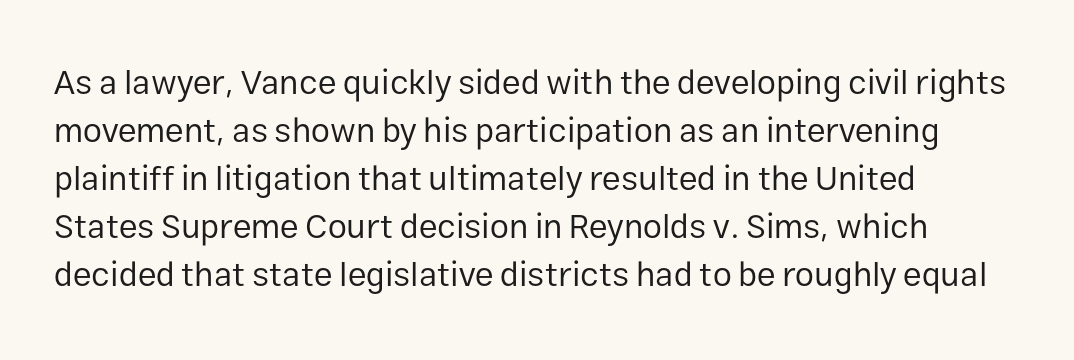
{"serif": "no", "italic": "no", "bold": "no", "weight": "regular", "width": "normal", "stroke_contrast": "low", "x_height": "medium", "monospaced": "no", "underline": "no", "align": "left", "line_spacing": "normal", "line_spacing_ratio": 1.41, "letter_spacing": "normal", "letter_spacing_em": 0.0, "glyph_px": 34}
